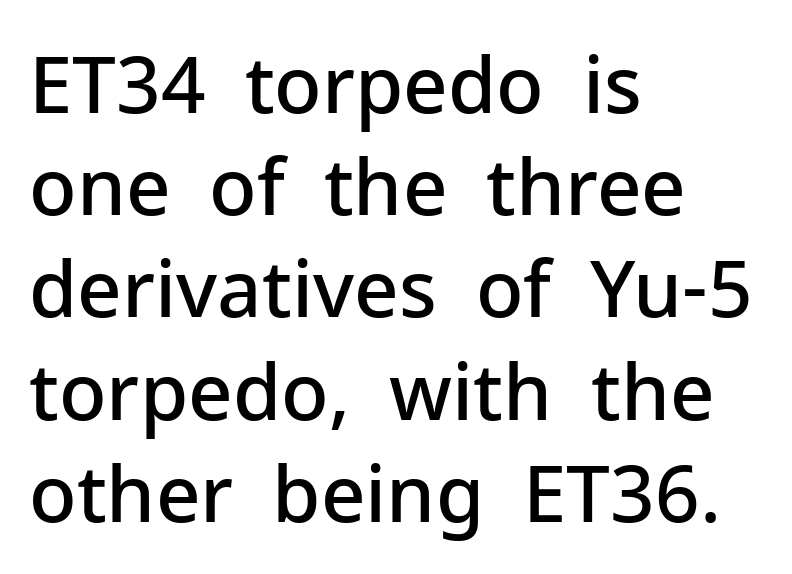
Vertical strokes here are truly vertical. Nope, no serifs anywhere on these letters. This sample uses plain, unmodified letter spacing. Underline: absent. The passage shown is semibold, sitting just below true bold.
